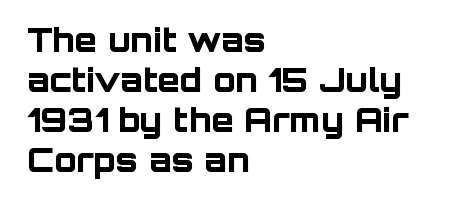
The image shows 33 px bold sans-serif type, upright; set left-aligned, line spacing 1.21x, normal letter spacing, not underlined; low stroke contrast and a large x-height.
